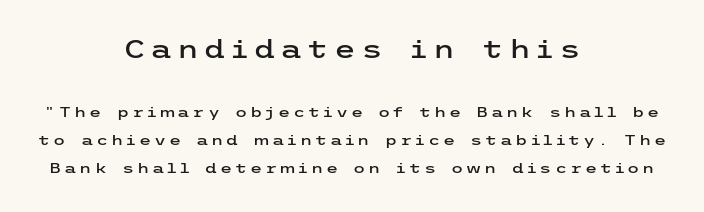
Horizontal bands of white between lines are thick stripes. Quick note: not italic, upright. You get the large type first, then a drop to smaller type. Each line is balanced around a shared central axis.
